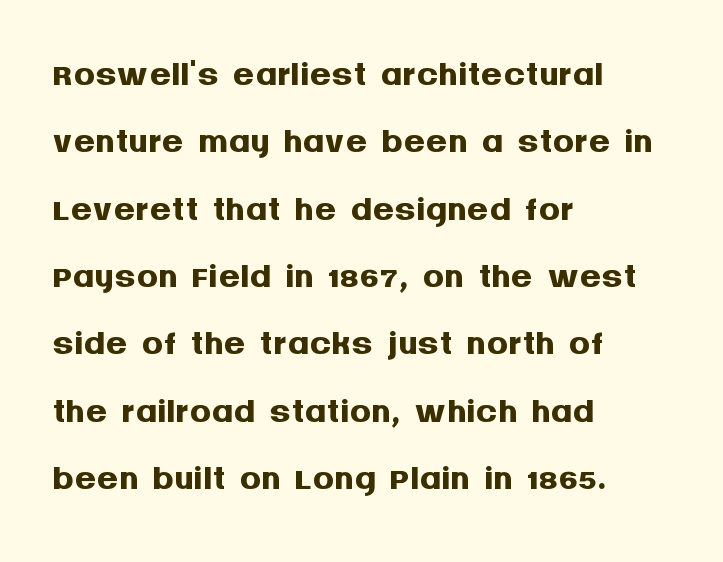
Q: Is the text bold? A: Yes.
Q: Is the text italic (slanted)? A: No, it is upright.
Q: Is the typeface a serif or a sans-serif typeface? A: Sans-serif.
Q: Is the text underlined? A: No.
Q: How is the paragraph aligned? A: Left-aligned.
Q: Is the spacing between letters normal or unusually wide? A: Normal.
Q: Is the spacing between lines tight, normal or loose? A: Normal.
Q: Width (condensed, normal, or wide)? A: Normal.
Q: Stroke contrast? A: Medium.
Q: x-height? A: Large.
Q: Monospaced? A: No.
